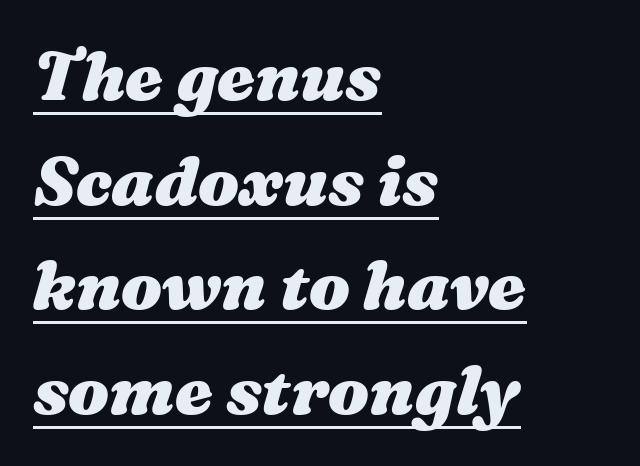
The image shows 68 px heavy, wide type, italic (leaning right); set left-aligned, normal line spacing (1.54x), normal letter spacing, underlined; medium stroke contrast and a medium x-height.
